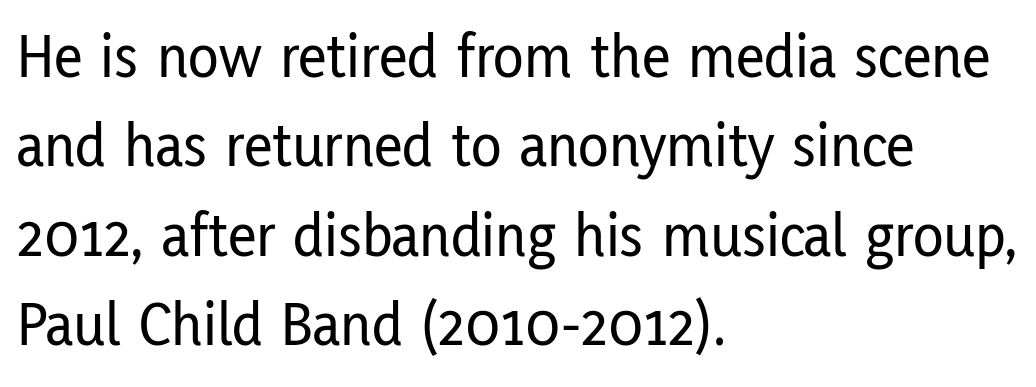
{"serif": "no", "italic": "no", "width": "condensed", "stroke_contrast": "low", "x_height": "medium", "monospaced": "no", "underline": "no", "align": "left", "line_spacing": "normal", "line_spacing_ratio": 1.42, "letter_spacing": "normal", "letter_spacing_em": 0.0, "glyph_px": 63}
